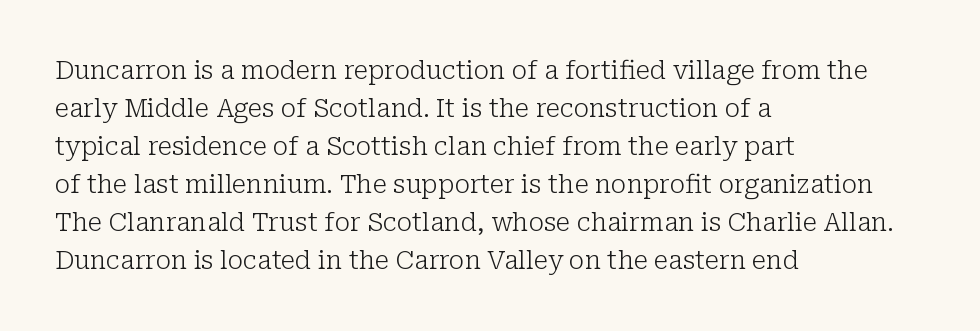
Q: Is the text bold? A: No.
Q: Is the text italic (slanted)? A: No, it is upright.
Q: Is the text underlined? A: No.
Q: How is the paragraph aligned? A: Left-aligned.
Q: Is the spacing between letters normal or unusually wide? A: Normal.
Q: Is the spacing between lines tight, normal or loose? A: Normal.
